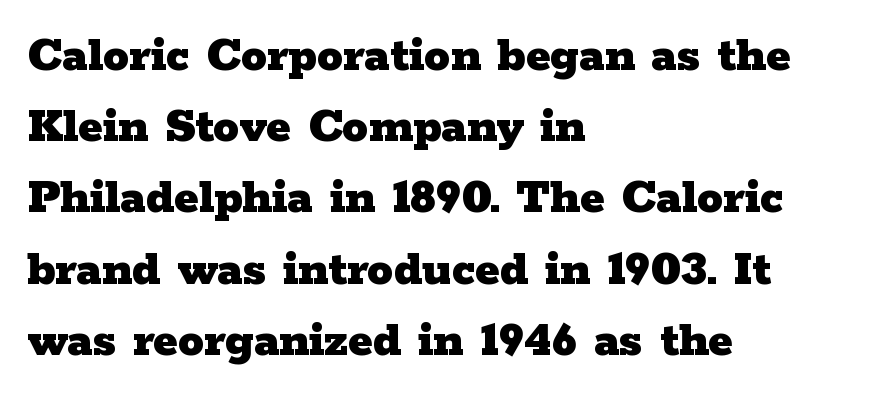
The image shows 52 px heavy, wide serif type, upright; set left-aligned, normal line spacing (1.37x), normal letter spacing, not underlined; low stroke contrast and a medium x-height.
